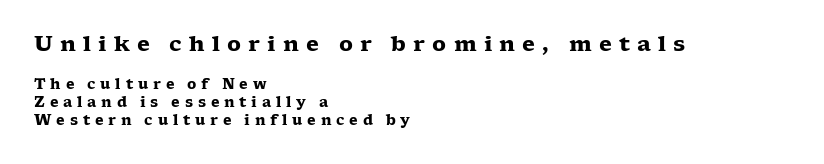
{"italic": "no", "bold": "yes", "underline": "no", "align": "left", "line_spacing": "normal", "line_spacing_ratio": 1.29, "letter_spacing": "wide", "letter_spacing_em": 0.34, "larger_block": "first", "size_ratio": 1.5, "glyph_px": 21}
